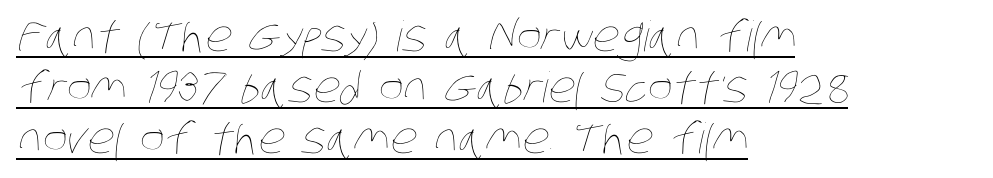
Q: Is the text bold? A: No.
Q: Is the text underlined? A: Yes.
Q: How is the paragraph aligned? A: Left-aligned.
Q: Is the spacing between letters normal or unusually wide? A: Normal.
Q: Width (condensed, normal, or wide)? A: Condensed.
Q: Stroke contrast? A: Low.
Q: x-height? A: Large.
Q: Monospaced? A: No.
